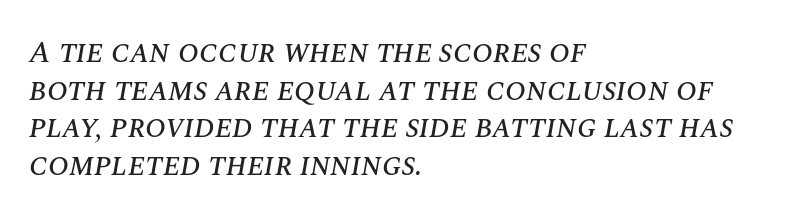
Q: Is the text italic (slanted)? A: Yes, it leans right by about 10 degrees.
Q: Is the text underlined? A: No.
Q: How is the paragraph aligned? A: Left-aligned.
Q: Is the spacing between letters normal or unusually wide? A: Normal.
Q: Width (condensed, normal, or wide)? A: Normal.
Q: Stroke contrast? A: Medium.
Q: x-height? A: Large.
Q: Monospaced? A: No.
